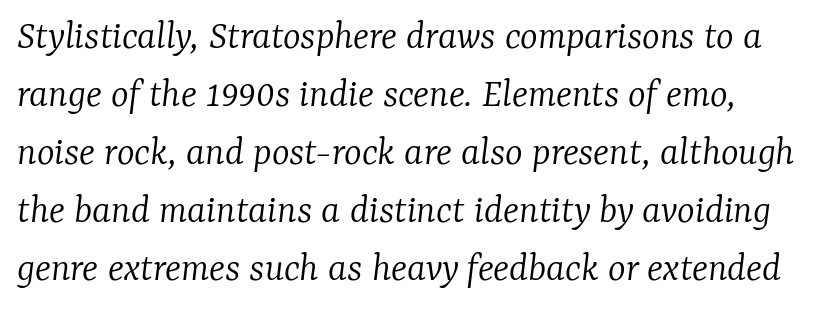
Horizontally, the lines are justified to the leading edge only. Each letter's strokes conclude with small projecting serifs. Glance below the letters and you will spot only blank space. Do the characters align in a grid? No, the font is proportional. Leading: standard.
